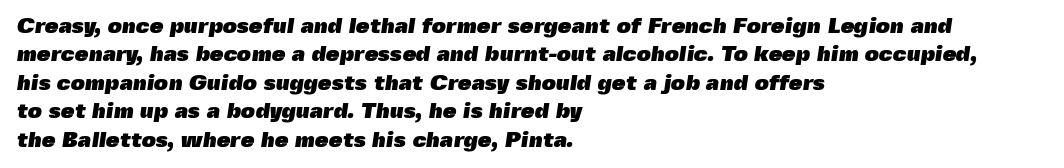
The image shows 22 px bold type; set left-aligned, normal line spacing (1.29x), normal letter spacing, not underlined.
